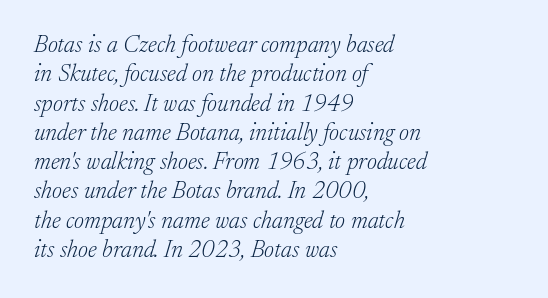
The image shows 24 px text type, italic (leaning right); set left-aligned, line spacing 1.22x, normal letter spacing, not underlined.
